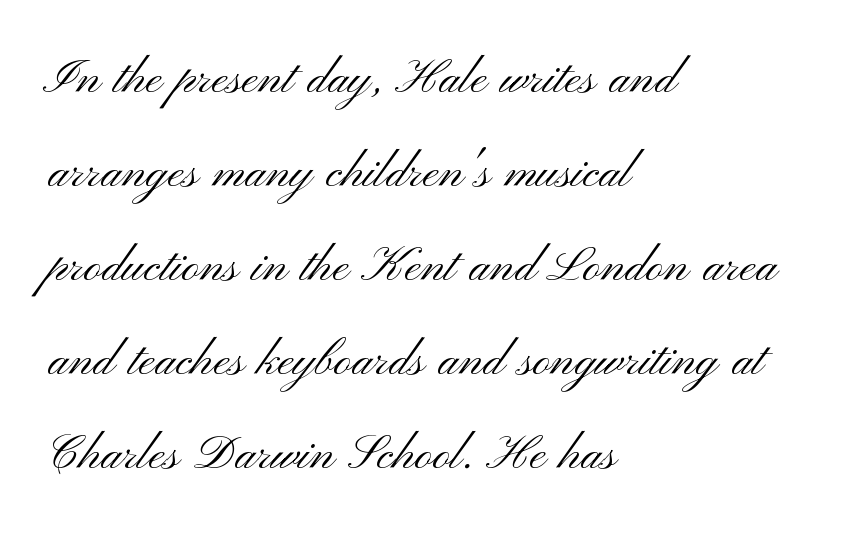
{"serif": "no", "bold": "no", "weight": "light", "width": "wide", "stroke_contrast": "medium", "x_height": "small", "monospaced": "no", "underline": "no", "align": "left", "line_spacing": "normal", "line_spacing_ratio": 1.54, "letter_spacing": "normal", "letter_spacing_em": 0.0, "glyph_px": 61}
